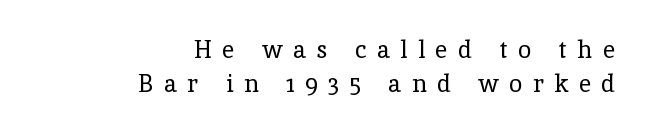
Q: Is the text bold? A: No.
Q: Is the text italic (slanted)? A: No, it is upright.
Q: Is the text underlined? A: No.
Q: How is the paragraph aligned? A: Right-aligned.
Q: Is the spacing between letters normal or unusually wide? A: Unusually wide.
Q: Is the spacing between lines tight, normal or loose? A: Normal.
